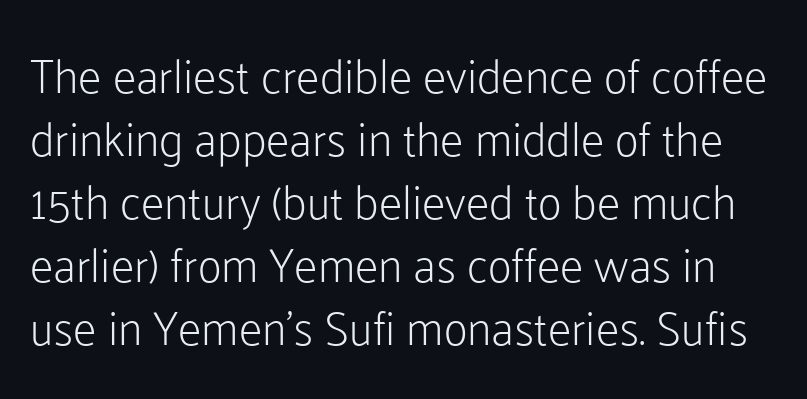
{"serif": "no", "italic": "no", "bold": "no", "weight": "light", "width": "normal", "stroke_contrast": "low", "x_height": "medium", "monospaced": "no", "underline": "no", "line_spacing": "normal", "line_spacing_ratio": 1.34, "letter_spacing": "normal", "letter_spacing_em": 0.0, "glyph_px": 47}
